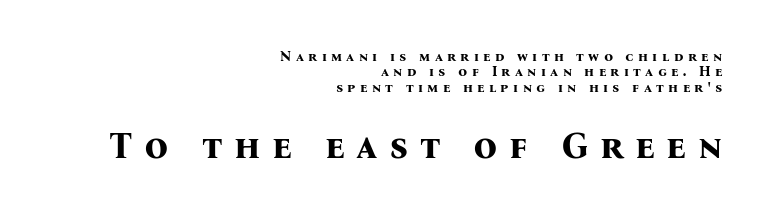
{"serif": "yes", "italic": "no", "bold": "yes", "weight": "bold", "width": "normal", "stroke_contrast": "medium", "x_height": "medium", "monospaced": "no", "underline": "no", "align": "right", "line_spacing": "tight", "line_spacing_ratio": 1.1, "letter_spacing": "wide", "letter_spacing_em": 0.31, "larger_block": "second", "size_ratio": 2.64, "glyph_px": 37}
